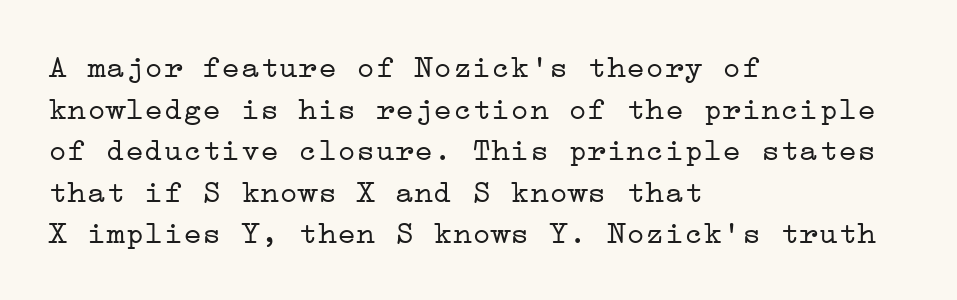
Q: Is the text bold? A: No.
Q: Is the text italic (slanted)? A: No, it is upright.
Q: Is the typeface a serif or a sans-serif typeface? A: Serif.
Q: Is the text underlined? A: No.
Q: How is the paragraph aligned? A: Left-aligned.
Q: Is the spacing between letters normal or unusually wide? A: Normal.
Q: Is the spacing between lines tight, normal or loose? A: Normal.
Q: Width (condensed, normal, or wide)? A: Wide.
Q: Stroke contrast? A: Low.
Q: x-height? A: Medium.
